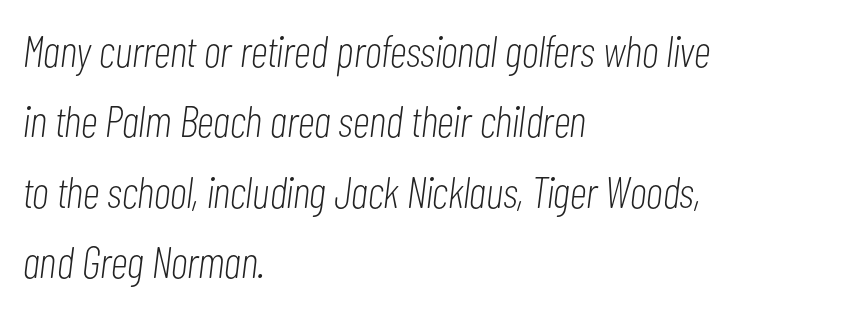
Q: Is the text bold? A: No.
Q: Is the text italic (slanted)? A: Yes, it leans right by about 7 degrees.
Q: Is the text underlined? A: No.
Q: How is the paragraph aligned? A: Left-aligned.
Q: Is the spacing between letters normal or unusually wide? A: Normal.
Q: Is the spacing between lines tight, normal or loose? A: Normal.
Q: Width (condensed, normal, or wide)? A: Condensed.
Q: Stroke contrast? A: Low.
Q: x-height? A: Medium.
Q: Monospaced? A: No.
